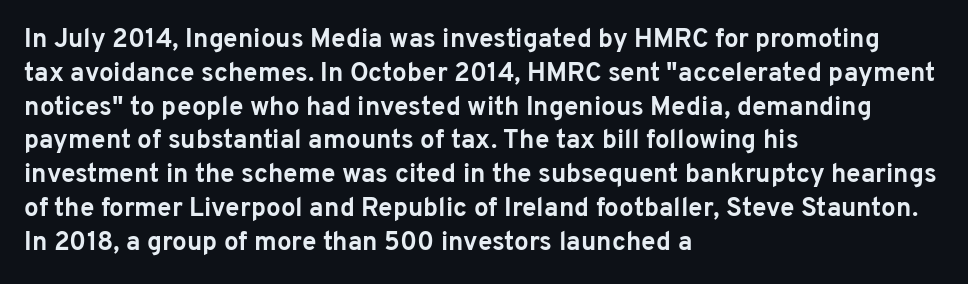
Q: Is the text bold? A: Yes.
Q: Is the text italic (slanted)? A: No, it is upright.
Q: Is the text underlined? A: No.
Q: How is the paragraph aligned? A: Left-aligned.
Q: Is the spacing between letters normal or unusually wide? A: Normal.
Q: Is the spacing between lines tight, normal or loose? A: Normal.
